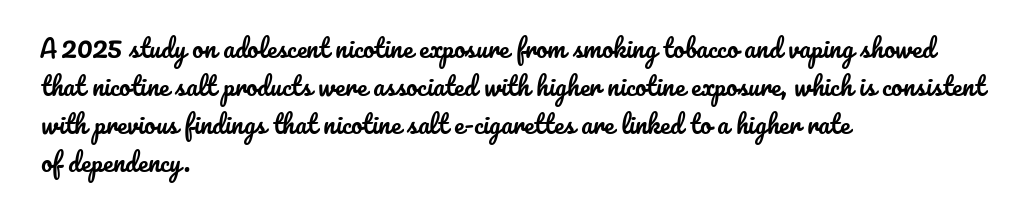
{"underline": "no", "align": "left", "line_spacing": "normal", "line_spacing_ratio": 1.52, "letter_spacing": "normal", "letter_spacing_em": 0.0, "glyph_px": 25}
